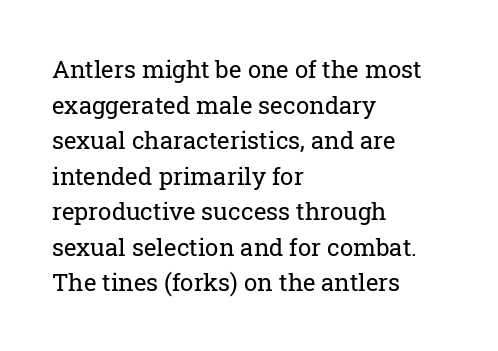
Q: Is the text bold? A: No.
Q: Is the text italic (slanted)? A: No, it is upright.
Q: Is the text underlined? A: No.
Q: How is the paragraph aligned? A: Left-aligned.
Q: Is the spacing between letters normal or unusually wide? A: Normal.
Q: Is the spacing between lines tight, normal or loose? A: Normal.
